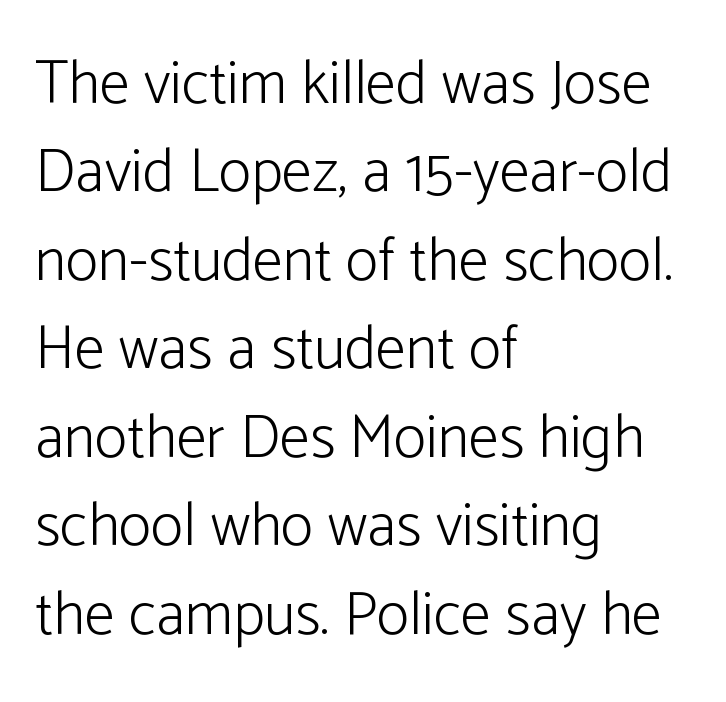
The font sits on the lighter half of the weight spectrum, regular included. One-word summary of the alignment: left. The letters advance in unequal steps, a hallmark of proportional type. Is the letter spacing exaggerated? No — it looks like the ordinary default.
